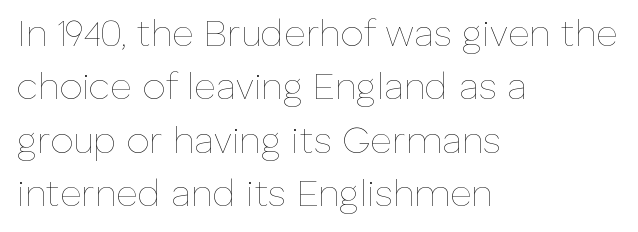
Left-aligned paragraph, ragged on the right. The block of text has a typical density, with ordinary space between rows. Compared with typical body copy, the letter spacing here is the same. Each stroke keeps to a modest, everyday thickness or less. This rendering features lettering with no underline.
